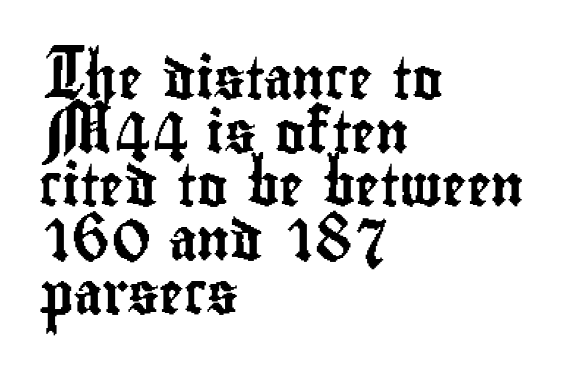
{"serif": "no", "italic": "no", "width": "condensed", "stroke_contrast": "low", "x_height": "small", "monospaced": "no", "underline": "no", "align": "left", "line_spacing": "normal", "line_spacing_ratio": 1.31, "letter_spacing": "normal", "letter_spacing_em": 0.0, "glyph_px": 41}
